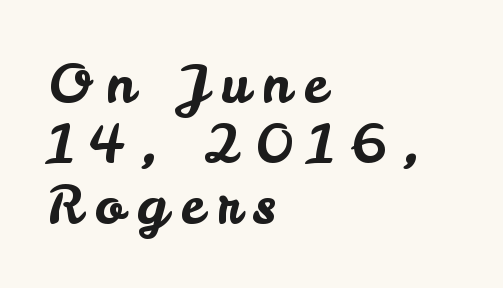
The image shows 54 px sans-serif type; set left-aligned, tight line spacing (1.12x), unusually wide letter spacing (+0.24 em), not underlined; low stroke contrast and a small x-height.
